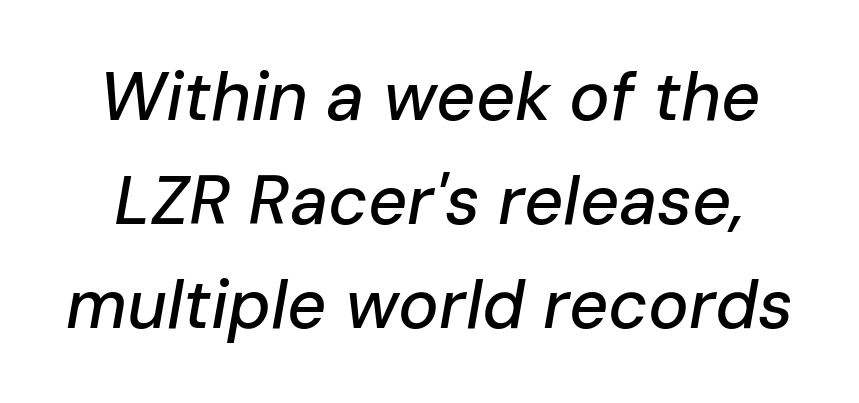
Leading matches the norm, producing a regular column. The glyphs look as if they've been sheared to an angle. You could not count columns in this text — the font is proportionally spaced. Beneath every word, the page is bare. Here the glyphs are tracked normally, forming tight word shapes.
